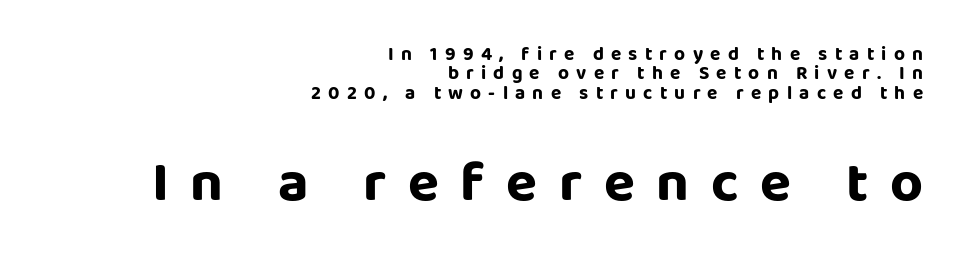
Q: Is the text italic (slanted)? A: No, it is upright.
Q: Is the typeface a serif or a sans-serif typeface? A: Sans-serif.
Q: Is the text underlined? A: No.
Q: How is the paragraph aligned? A: Right-aligned.
Q: Is the spacing between letters normal or unusually wide? A: Unusually wide.
Q: Is the spacing between lines tight, normal or loose? A: Tight.
Q: Which block of text is set in a larger size, the first (top) or the second (bottom)? A: The second (bottom) one.
Q: Width (condensed, normal, or wide)? A: Normal.
Q: Stroke contrast? A: Low.
Q: x-height? A: Large.
Q: Monospaced? A: No.
